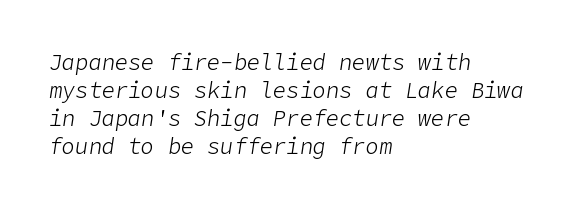
This reads as an unemphasized weight, regular at the heaviest. The gaps between neighbouring characters are ordinary and unremarkable. Regular leading. Each line starts at the same left margin while the right side varies. Emphasis-style slanted type is in use. Clear beneath every line of the passage.
